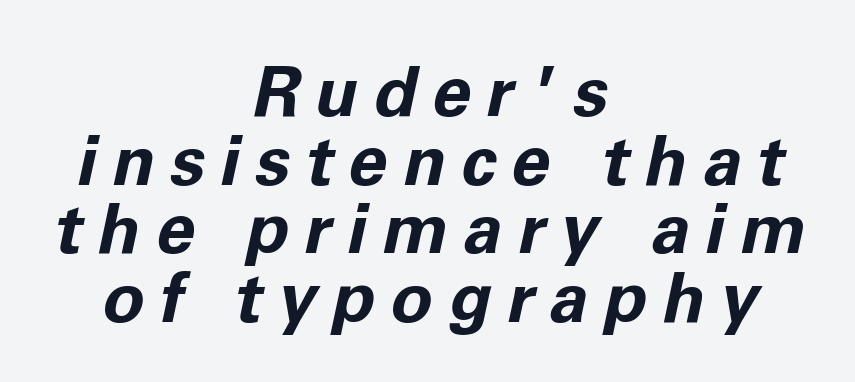
Nobody drew a line under any word here. Each letter keeps its own natural width here, so spacing adapts to shape. The specimen reads as italic at a glance. Leading is clearly below the norm, producing a dense column.
